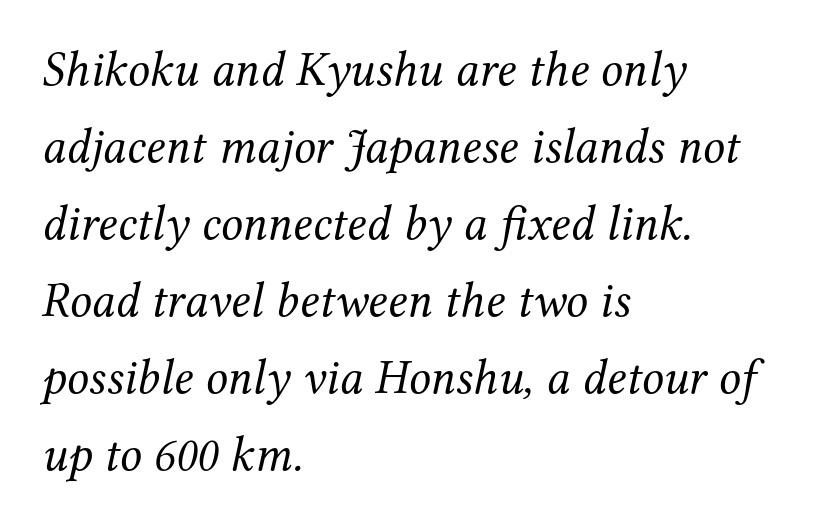
{"serif": "yes", "italic": "yes", "lean": "right", "slant_degrees": 12, "bold": "no", "weight": "regular", "width": "normal", "stroke_contrast": "medium", "x_height": "medium", "monospaced": "no", "underline": "no", "align": "left", "line_spacing": "normal", "line_spacing_ratio": 1.57, "letter_spacing": "normal", "letter_spacing_em": 0.0, "glyph_px": 49}
